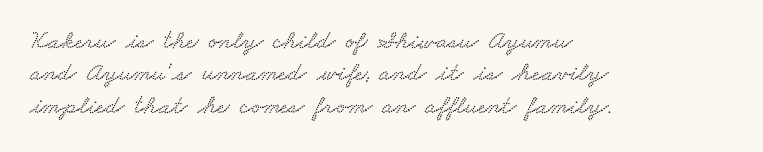
Q: Is the text underlined? A: No.
Q: How is the paragraph aligned? A: Left-aligned.
Q: Is the spacing between letters normal or unusually wide? A: Normal.
Q: Is the spacing between lines tight, normal or loose? A: Normal.
